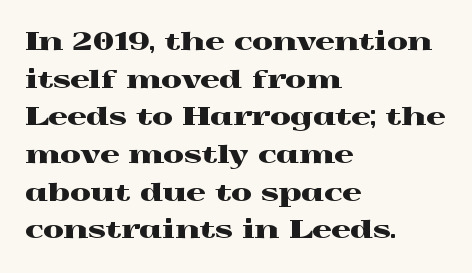
{"italic": "no", "underline": "no", "align": "left", "line_spacing": "normal", "line_spacing_ratio": 1.57, "letter_spacing": "normal", "letter_spacing_em": 0.0, "glyph_px": 24}
